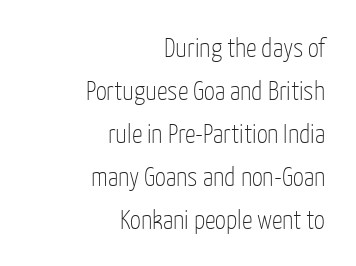
The image shows 27 px text type, upright; set right-aligned, normal line spacing (1.59x), normal letter spacing, not underlined.
